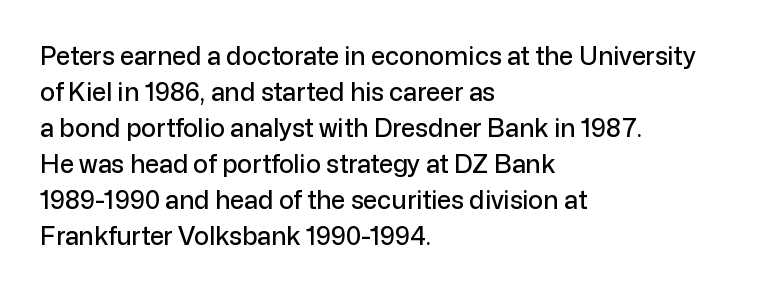
Vertically, the passage feels balanced, rows spaced as you'd expect. Every character sits straight up, as roman type does. A typesetter would call this zero additional tracking. Each line starts at the same left margin while the right side varies. Descenders are the only things crossing below the line.
